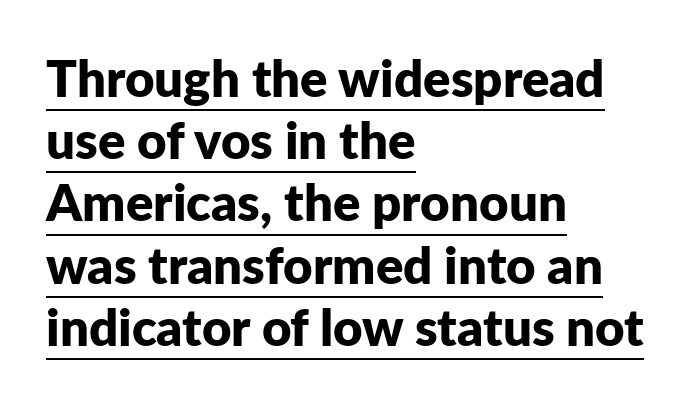
Q: Is the text bold? A: Yes.
Q: Is the text italic (slanted)? A: No, it is upright.
Q: Is the typeface a serif or a sans-serif typeface? A: Sans-serif.
Q: Is the text underlined? A: Yes.
Q: How is the paragraph aligned? A: Left-aligned.
Q: Is the spacing between letters normal or unusually wide? A: Normal.
Q: Width (condensed, normal, or wide)? A: Normal.
Q: Stroke contrast? A: Low.
Q: x-height? A: Medium.
Q: Monospaced? A: No.
